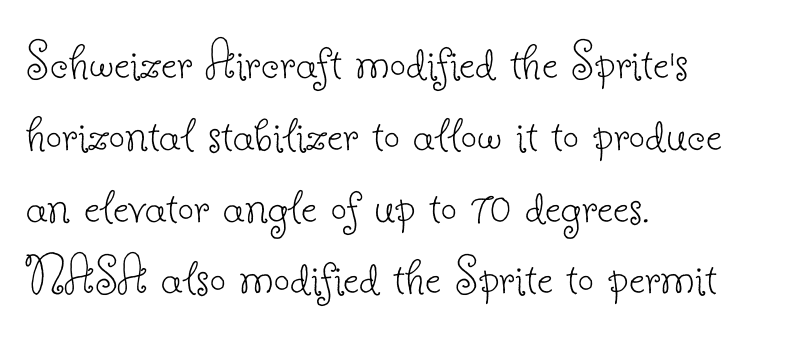
The space beneath each line is pristine and unruled. Reading down the column, the eye jumps a familiar distance to each next line. Upright lettering throughout. The weight would be labelled regular, book, light, or lighter still.
